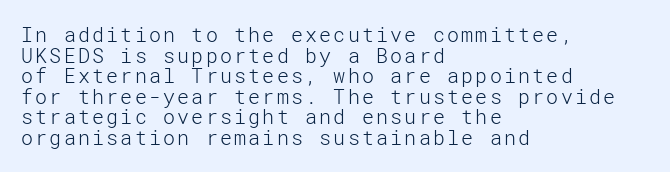
This sample trades vertical openness for compactness between lines. A typesetter would mark this as roman, not italic. Weight class: somewhere from thin through regular. The typesetter chose a ragged-right arrangement here.
